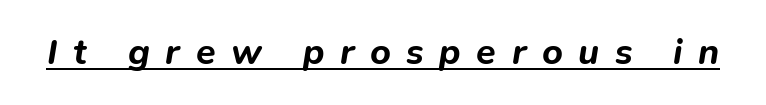
The image shows 36 px bold type, italic (leaning right); set unusually wide letter spacing (+0.43 em), underlined; low stroke contrast and a medium x-height.
